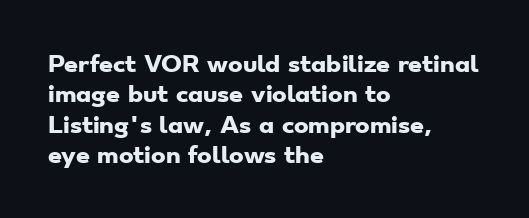
The image shows 22 px bold type; set left-aligned, normal line spacing (1.38x), normal letter spacing, not underlined.
